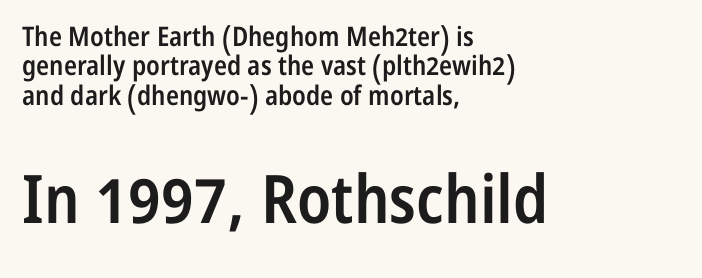
The image shows 67 px semibold, condensed sans-serif type, upright; set left-aligned, tight line spacing (1.09x), normal letter spacing, not underlined; the second (bottom) block is 2.48x larger; low stroke contrast and a medium x-height.
